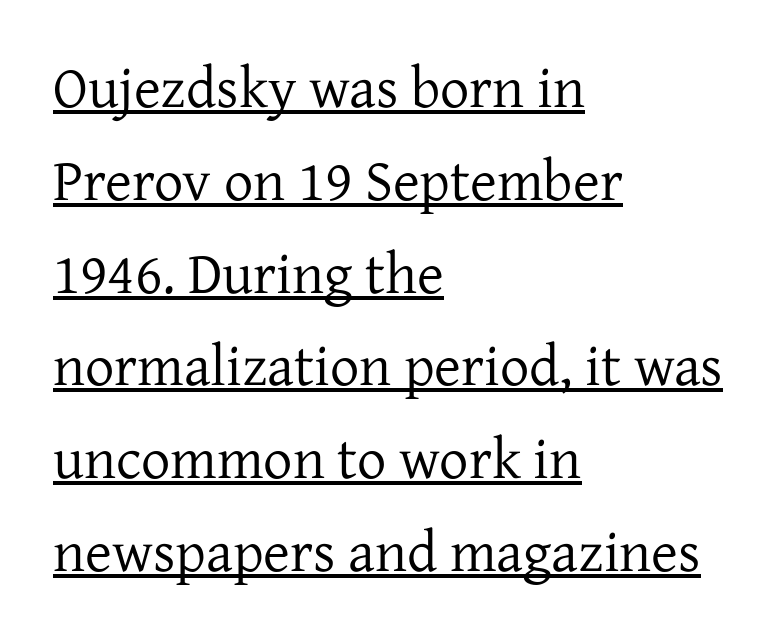
The image shows 58 px regular-weight serif type, upright; set left-aligned, normal line spacing (1.6x), normal letter spacing, underlined; low stroke contrast and a medium x-height.
